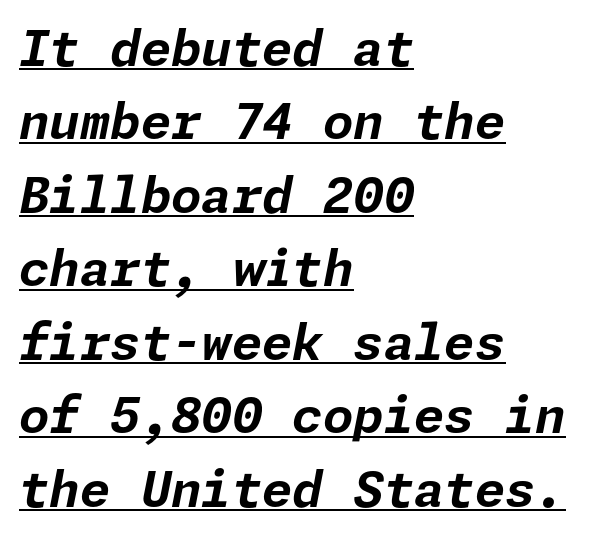
{"italic": "yes", "lean": "right", "slant_degrees": 11, "bold": "yes", "weight": "bold", "width": "normal", "stroke_contrast": "low", "x_height": "medium", "underline": "yes", "align": "left", "line_spacing": "normal", "line_spacing_ratio": 1.5, "letter_spacing": "normal", "letter_spacing_em": 0.0, "glyph_px": 49}
